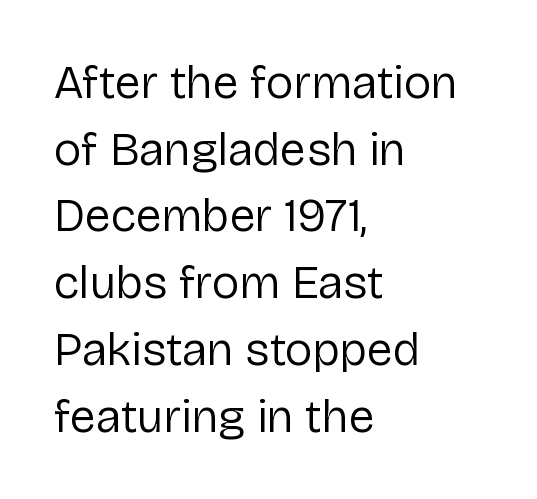
A quiet, ordinary-to-light weight characterises the typeface. Compared with a centered layout, this one pins lines to the left instead. Every stem runs plumb, perpendicular to the baseline. Only glyphs here, with clear space below each row. Are there feet on the stems? There aren't — it's a sans. Line spacing here is normal.
